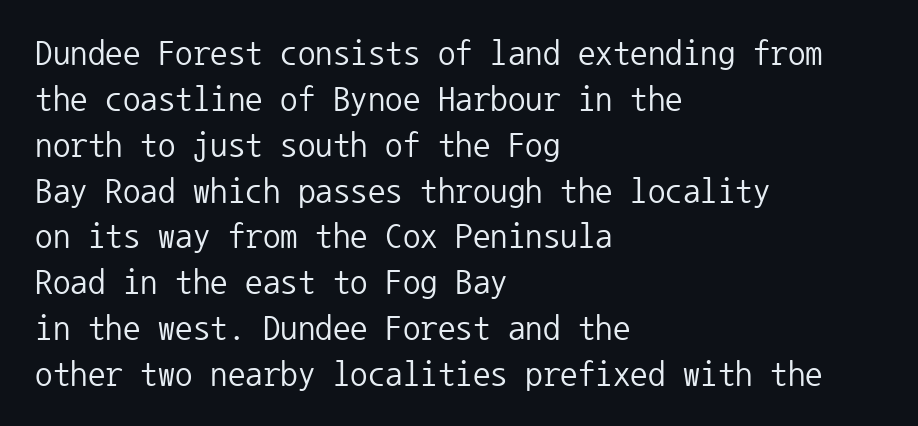
Q: Is the text bold? A: No.
Q: Is the text italic (slanted)? A: No, it is upright.
Q: Is the typeface a serif or a sans-serif typeface? A: Sans-serif.
Q: Is the text underlined? A: No.
Q: How is the paragraph aligned? A: Left-aligned.
Q: Is the spacing between letters normal or unusually wide? A: Normal.
Q: Is the spacing between lines tight, normal or loose? A: Normal.
Q: Width (condensed, normal, or wide)? A: Normal.
Q: Stroke contrast? A: Low.
Q: x-height? A: Medium.
Q: Monospaced? A: Yes.
